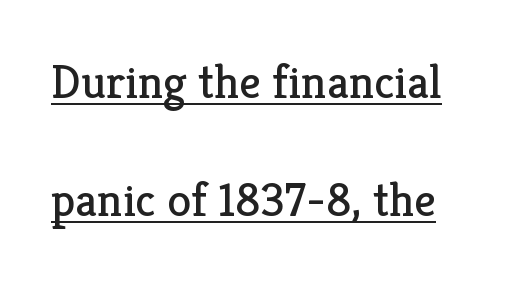
The image shows 48 px regular-weight serif type, upright; set loose line spacing (2.45x), normal letter spacing, underlined; low stroke contrast and a medium x-height.
